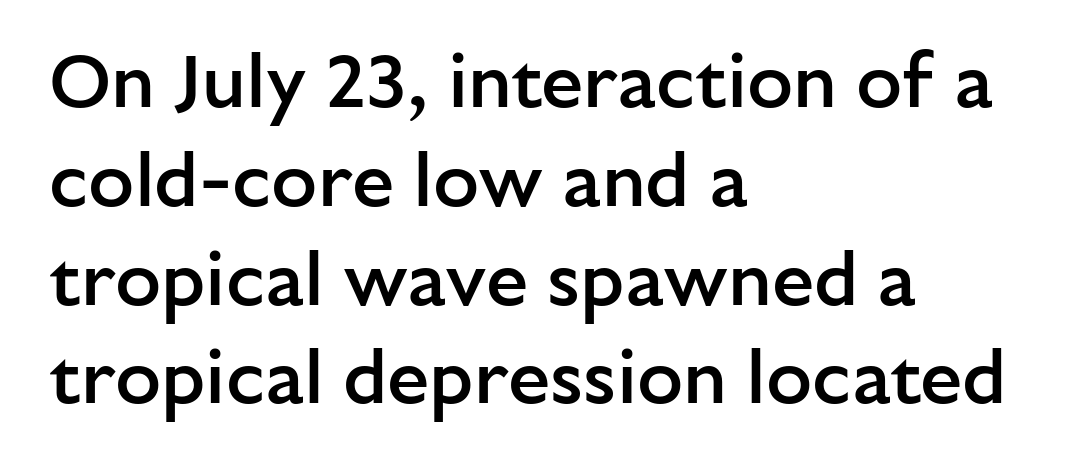
Horizontal alignment here is leftward, the default for most running prose. As a designer I'd log this as weight 600, semibold. The vertical gap from one line to the next is medium. The letters sit at their default tracking, neither squeezed nor spread. Look at the bottom of the vertical strokes: they stop flat, with no serifs. Do the characters align in a grid? No, the font is proportional.
